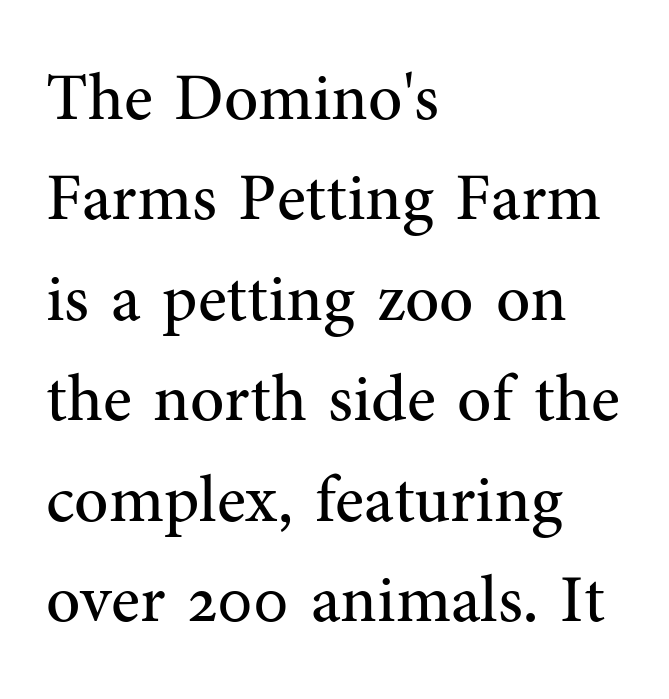
The image shows 67 px regular-weight serif type, upright; set left-aligned, normal line spacing (1.5x), normal letter spacing, not underlined; medium stroke contrast and a medium x-height.
